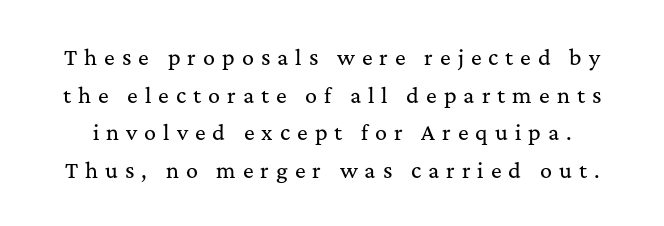
{"italic": "no", "underline": "no", "line_spacing_ratio": 1.88, "letter_spacing": "wide", "letter_spacing_em": 0.35, "glyph_px": 20}
